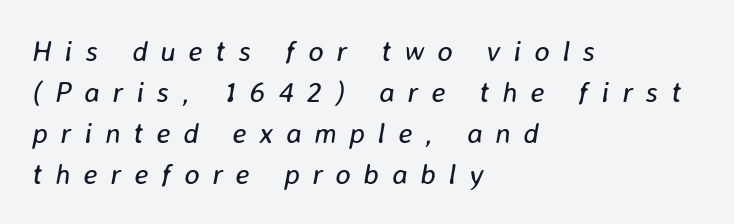
Descenders hang freely into open space. Typeset ragged right — the left edge is the straight one. The face used here is proportionally spaced, like ordinary book or web type. Loose tracking; the words dissolve into strings of separated letters.
